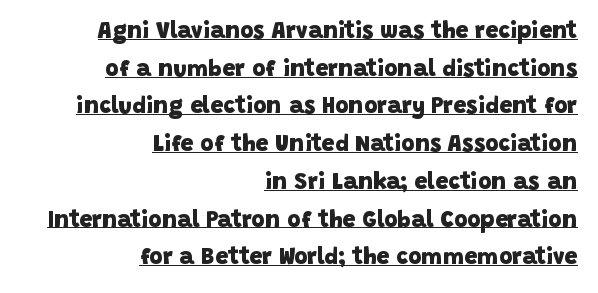
These lines carry a lot of weight — the face is fully bold. The line texture is even and compact thanks to regular tracking. Evenly set lines give the paragraph a standard silhouette. The compositor pushed each line to the right boundary. Quick note: underline on.
